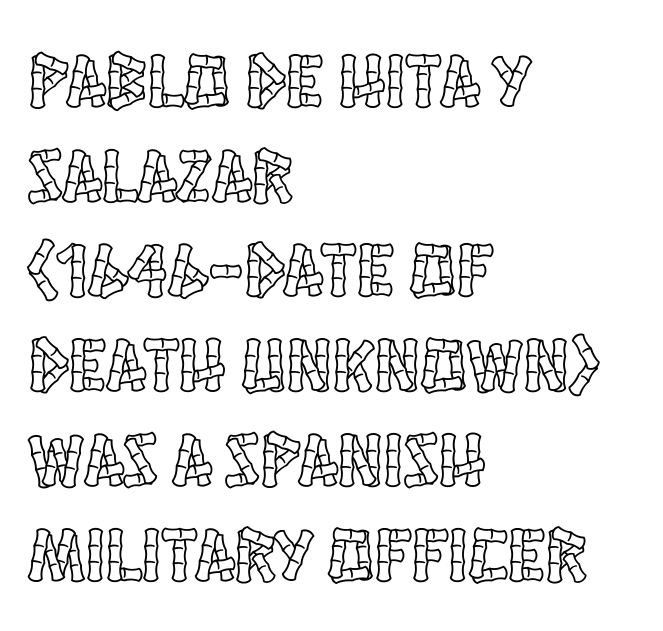
Q: Is the text italic (slanted)? A: No, it is upright.
Q: Is the text underlined? A: No.
Q: How is the paragraph aligned? A: Left-aligned.
Q: Is the spacing between letters normal or unusually wide? A: Normal.
Q: Width (condensed, normal, or wide)? A: Condensed.
Q: x-height? A: Large.
Q: Monospaced? A: No.
